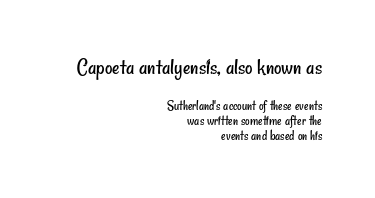
{"bold": "no", "underline": "no", "align": "right", "line_spacing": "tight", "line_spacing_ratio": 1.1, "letter_spacing": "normal", "letter_spacing_em": 0.0, "larger_block": "first", "size_ratio": 1.64, "glyph_px": 23}
